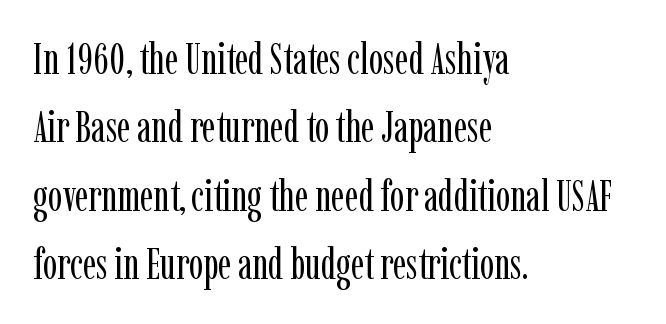
{"serif": "yes", "italic": "no", "bold": "no", "weight": "regular", "width": "condensed", "stroke_contrast": "low", "x_height": "medium", "monospaced": "no", "underline": "no", "align": "left", "line_spacing": "normal", "line_spacing_ratio": 1.59, "letter_spacing": "normal", "letter_spacing_em": 0.0, "glyph_px": 43}
